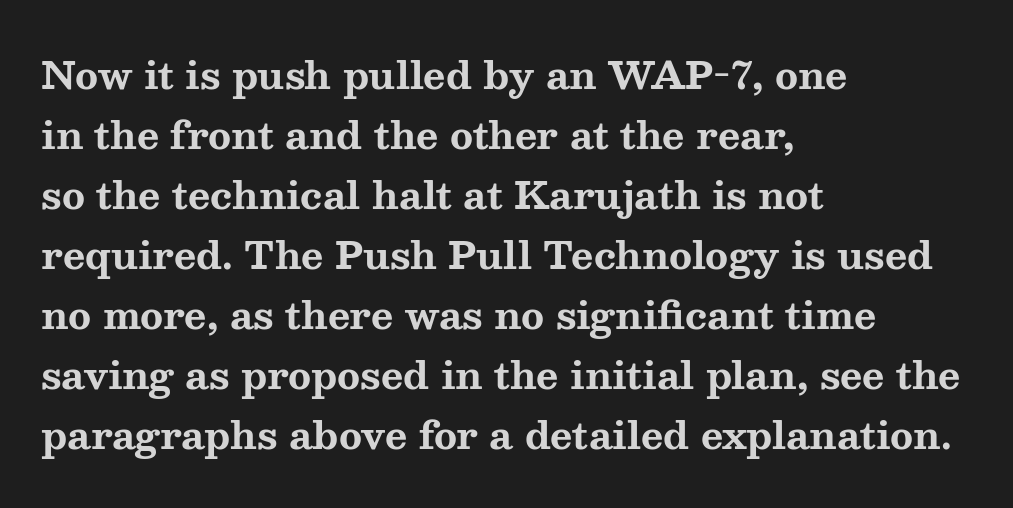
The image shows 38 px bold, wide serif type, upright; set left-aligned, normal line spacing (1.58x), normal letter spacing, not underlined; medium stroke contrast and a medium x-height.
